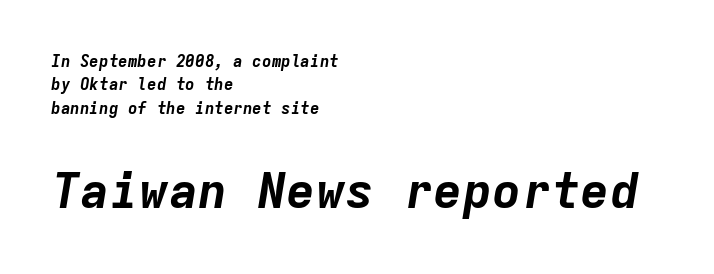
Of the two passages, the one underneath uses the larger point size. Whoever set this chose a conventional vertical rhythm. This sample is left-justified, so line endings fall wherever the words run out. Students, note that the glyphs here touch the page at normal intervals.
